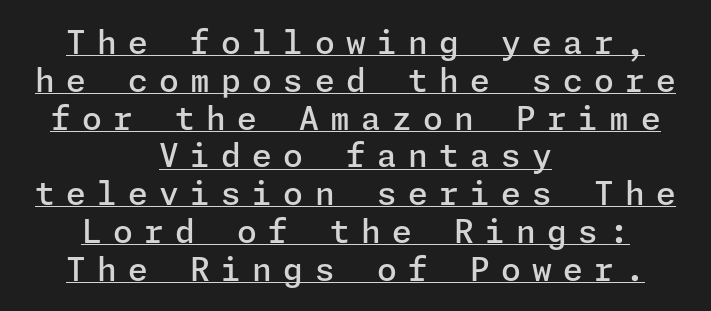
Every stem runs plumb, perpendicular to the baseline. Semibold letterforms, between regular and bold. This rendering widens character spacing well past its baseline value. These lines are composed in type without serifs. Where is the straight margin? There isn't one; the lines are centered. This rendering features underlined lettering.
